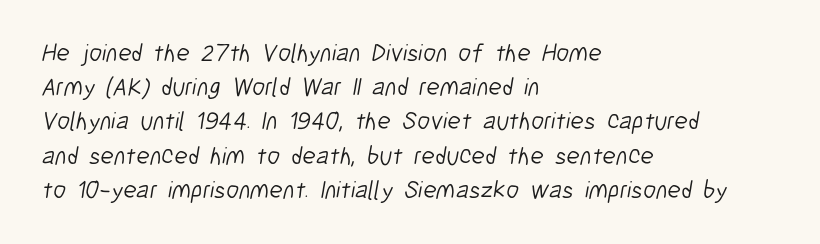
Q: Is the text bold? A: No.
Q: Is the text underlined? A: No.
Q: How is the paragraph aligned? A: Left-aligned.
Q: Is the spacing between letters normal or unusually wide? A: Normal.
Q: Is the spacing between lines tight, normal or loose? A: Normal.
